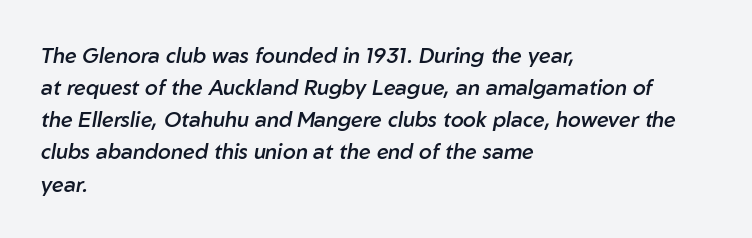
The gaps between neighbouring characters are ordinary and unremarkable. These lines were composed using italics. These lines sit exactly where default settings would place them. The string is rendered with underlining switched off. Look at the stroke-to-counter ratio: somewhat heavy, a semibold. The ragged edge is on the right, which tells us the setting is flush left.
